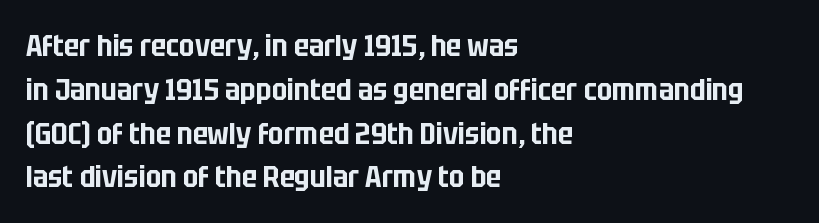
Each letter keeps its own natural width here, so spacing adapts to shape. If you drew a line through each stem, it would be perfectly vertical. Type style note: lacks serifs. Compared with a centered layout, this one pins lines to the left instead. Compared with typical paragraphs, the rows here are spaced about the same. Tracking here is standard; glyphs follow each other at the usual distance.
